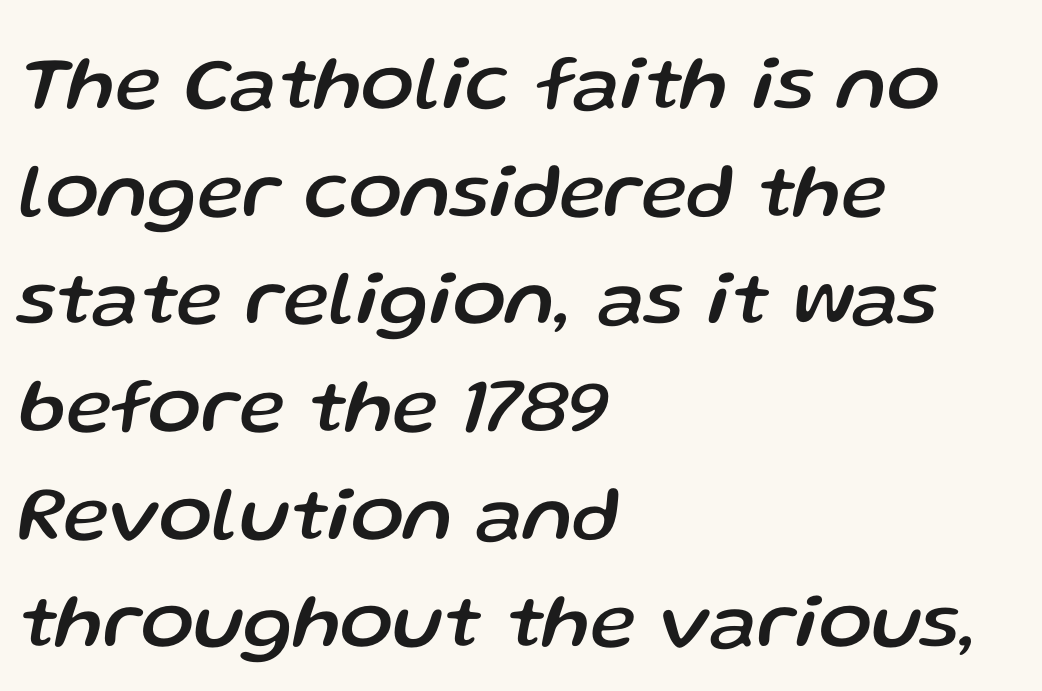
Q: Is the text italic (slanted)? A: Yes, it leans right by about 13 degrees.
Q: Is the text underlined? A: No.
Q: How is the paragraph aligned? A: Left-aligned.
Q: Is the spacing between letters normal or unusually wide? A: Normal.
Q: Is the spacing between lines tight, normal or loose? A: Normal.
Q: Width (condensed, normal, or wide)? A: Normal.
Q: Stroke contrast? A: Low.
Q: x-height? A: Medium.
Q: Monospaced? A: No.
